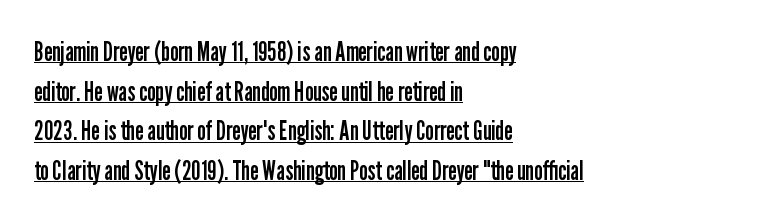
{"italic": "no", "bold": "no", "underline": "yes", "align": "left", "line_spacing": "normal", "line_spacing_ratio": 1.47, "letter_spacing": "normal", "letter_spacing_em": 0.0, "glyph_px": 27}
